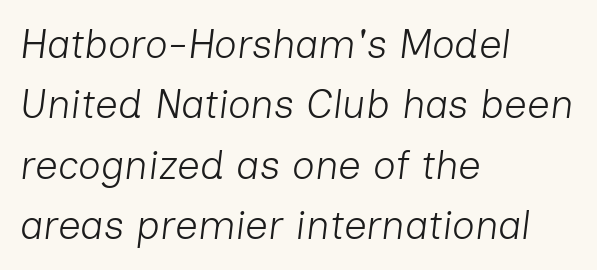
Q: Is the text bold? A: No.
Q: Is the text italic (slanted)? A: Yes, it leans right by about 7 degrees.
Q: Is the text underlined? A: No.
Q: How is the paragraph aligned? A: Left-aligned.
Q: Is the spacing between letters normal or unusually wide? A: Normal.
Q: Is the spacing between lines tight, normal or loose? A: Normal.
Q: Width (condensed, normal, or wide)? A: Normal.
Q: Stroke contrast? A: Low.
Q: x-height? A: Medium.
Q: Monospaced? A: No.
